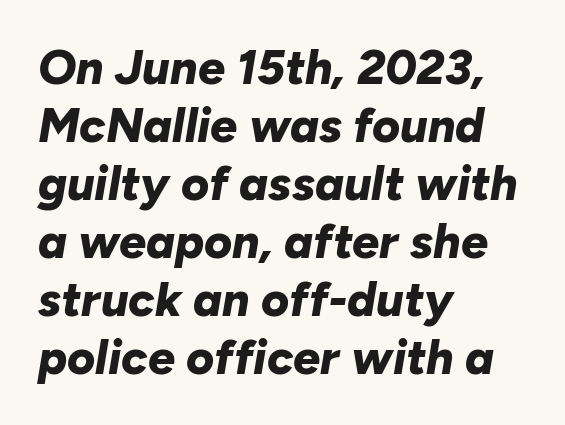
The image shows 48 px bold type, italic (leaning right); set left-aligned, line spacing 1.21x, normal letter spacing, not underlined; low stroke contrast and a medium x-height.
